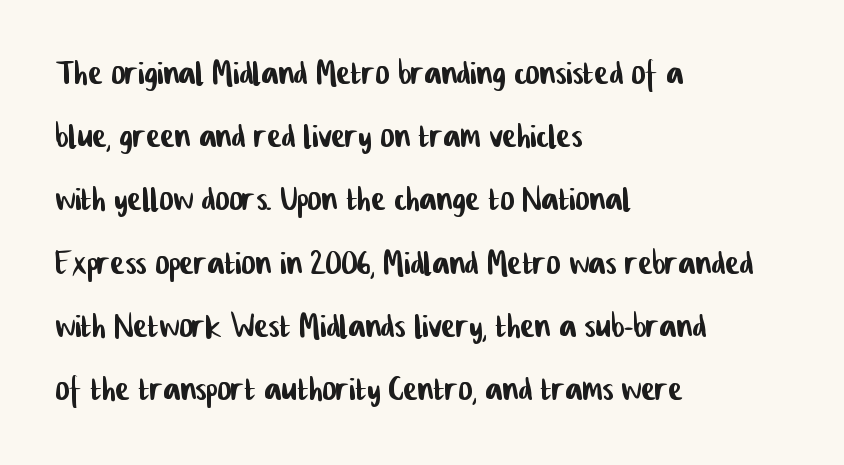
{"serif": "no", "width": "condensed", "stroke_contrast": "low", "x_height": "medium", "monospaced": "no", "underline": "no", "align": "left", "line_spacing": "normal", "line_spacing_ratio": 1.47, "letter_spacing": "normal", "letter_spacing_em": 0.0, "glyph_px": 43}
